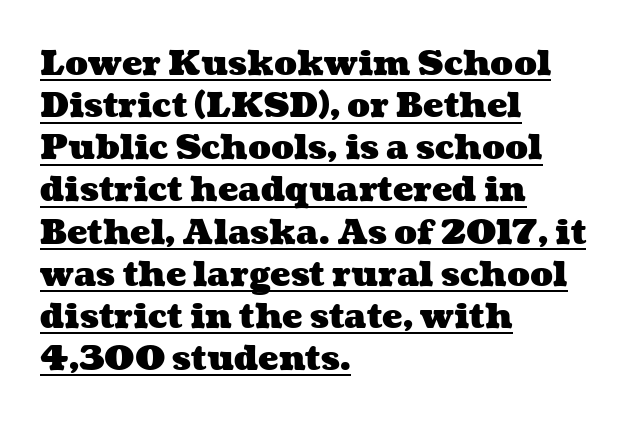
The image shows 34 px heavy, wide type; set left-aligned, line spacing 1.24x, normal letter spacing, underlined; medium stroke contrast and a medium x-height.
